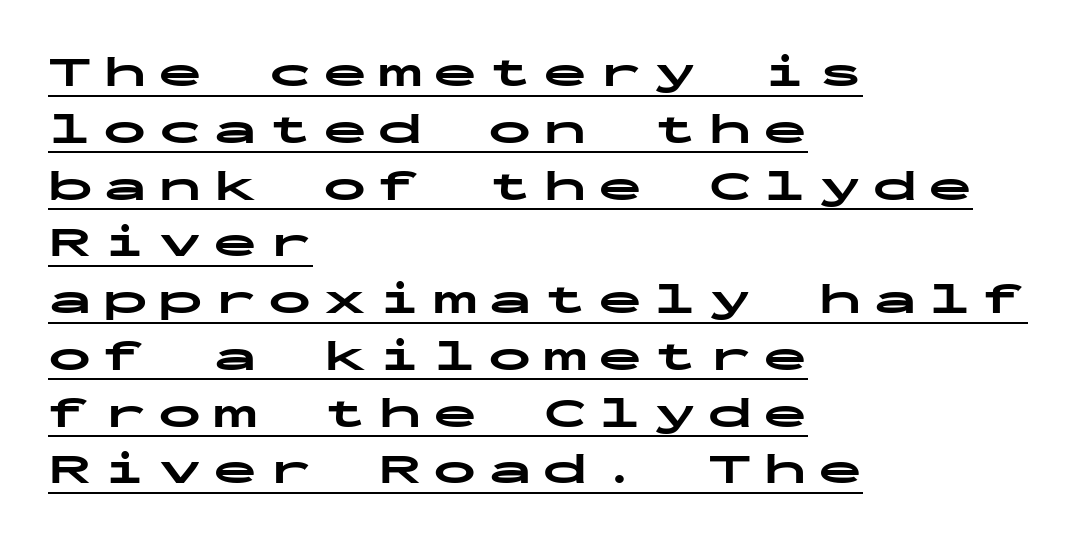
{"serif": "no", "italic": "no", "bold": "yes", "weight": "bold", "width": "wide", "stroke_contrast": "low", "x_height": "medium", "monospaced": "yes", "underline": "yes", "align": "left", "line_spacing": "normal", "line_spacing_ratio": 1.29, "letter_spacing": "wide", "letter_spacing_em": 0.25, "glyph_px": 44}
